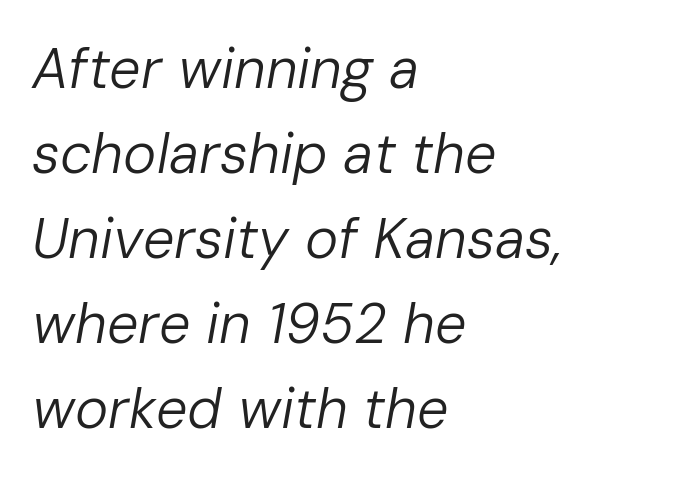
{"italic": "yes", "lean": "right", "slant_degrees": 10, "bold": "no", "weight": "regular", "width": "normal", "stroke_contrast": "low", "x_height": "medium", "monospaced": "no", "underline": "no", "align": "left", "line_spacing": "normal", "line_spacing_ratio": 1.52, "letter_spacing": "normal", "letter_spacing_em": 0.0, "glyph_px": 56}
